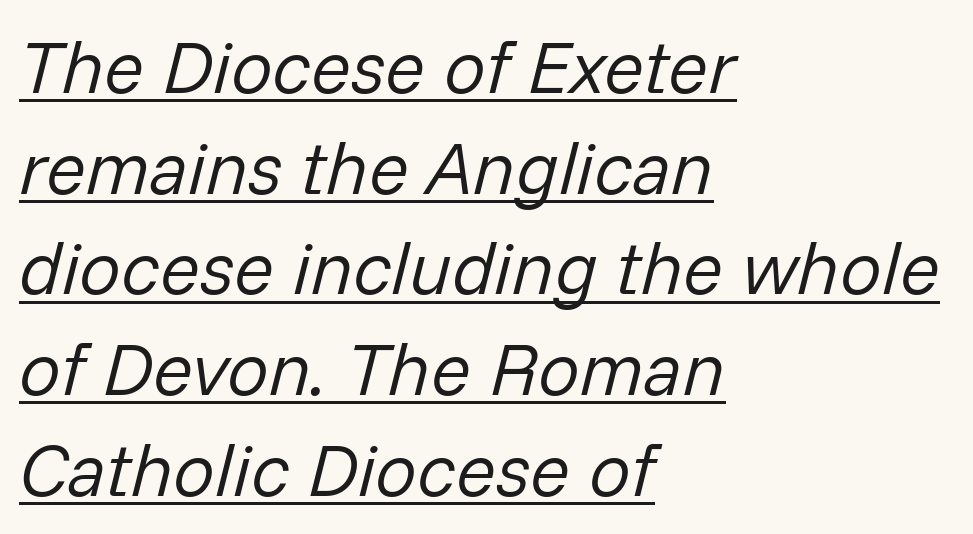
Vertically, the passage feels balanced, rows spaced as you'd expect. The passage shown is typed in a proportional face where columns would drift. A typesetter would mark this as italic. Students, note that the glyphs here touch the page at normal intervals. The typesetter chose a ragged-right arrangement here. Summary of weight: not heavy and not bold.
